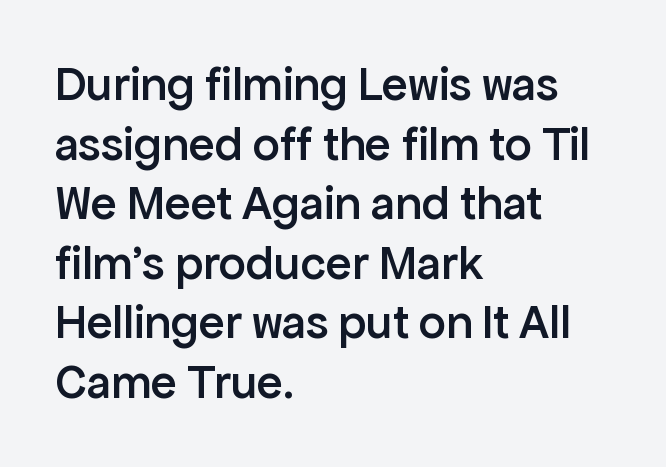
The image shows 48 px semibold sans-serif type, upright; set left-aligned, line spacing 1.24x, normal letter spacing, not underlined; low stroke contrast and a medium x-height.
